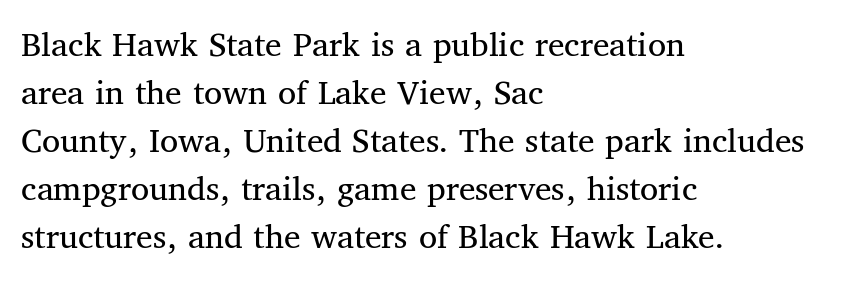
The image shows 37 px regular-weight serif type, upright; set left-aligned, normal line spacing (1.3x), normal letter spacing, not underlined; medium stroke contrast and a medium x-height.
